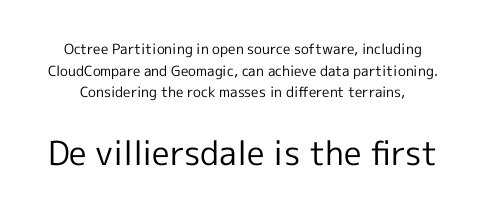
Q: Is the text bold? A: No.
Q: Is the text italic (slanted)? A: No, it is upright.
Q: Is the typeface a serif or a sans-serif typeface? A: Sans-serif.
Q: Is the text underlined? A: No.
Q: Is the spacing between letters normal or unusually wide? A: Normal.
Q: Is the spacing between lines tight, normal or loose? A: Normal.
Q: Which block of text is set in a larger size, the first (top) or the second (bottom)? A: The second (bottom) one.
Q: Width (condensed, normal, or wide)? A: Normal.
Q: x-height? A: Medium.
Q: Monospaced? A: No.
